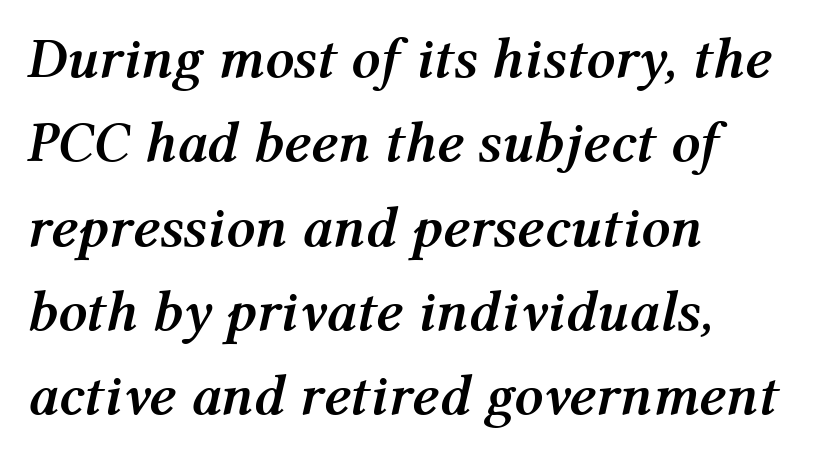
The image shows 57 px semibold type, italic (leaning right); set left-aligned, normal line spacing (1.48x), normal letter spacing, not underlined; medium stroke contrast and a medium x-height.
